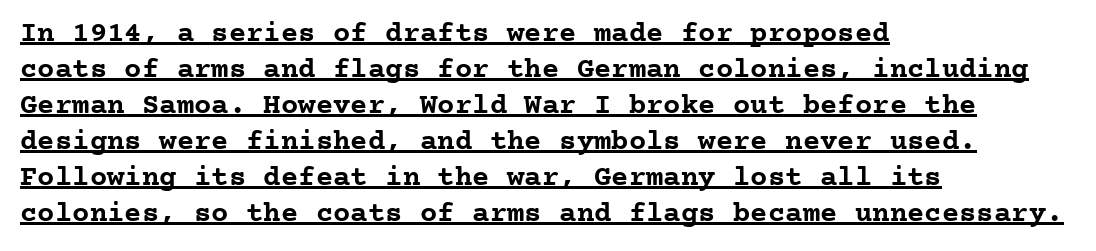
{"serif": "yes", "italic": "no", "bold": "yes", "weight": "semibold", "width": "normal", "stroke_contrast": "low", "x_height": "medium", "monospaced": "yes", "underline": "yes", "align": "left", "line_spacing_ratio": 1.24, "letter_spacing": "normal", "letter_spacing_em": 0.0, "glyph_px": 29}
